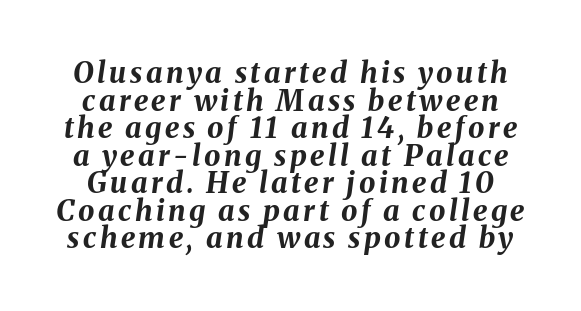
Q: Is the text bold? A: Yes.
Q: Is the text italic (slanted)? A: Yes, it leans right by about 8 degrees.
Q: Is the text underlined? A: No.
Q: Is the spacing between lines tight, normal or loose? A: Tight.
Q: Width (condensed, normal, or wide)? A: Normal.
Q: Stroke contrast? A: Medium.
Q: x-height? A: Medium.
Q: Monospaced? A: No.
